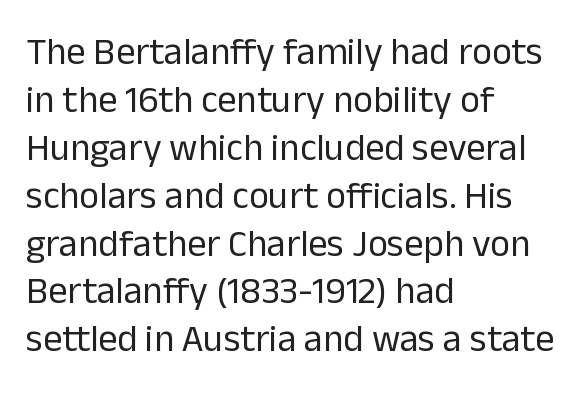
Q: Is the text bold? A: No.
Q: Is the text italic (slanted)? A: No, it is upright.
Q: Is the typeface a serif or a sans-serif typeface? A: Sans-serif.
Q: Is the text underlined? A: No.
Q: How is the paragraph aligned? A: Left-aligned.
Q: Is the spacing between letters normal or unusually wide? A: Normal.
Q: Is the spacing between lines tight, normal or loose? A: Normal.
Q: Width (condensed, normal, or wide)? A: Normal.
Q: Stroke contrast? A: Low.
Q: x-height? A: Medium.
Q: Monospaced? A: No.
